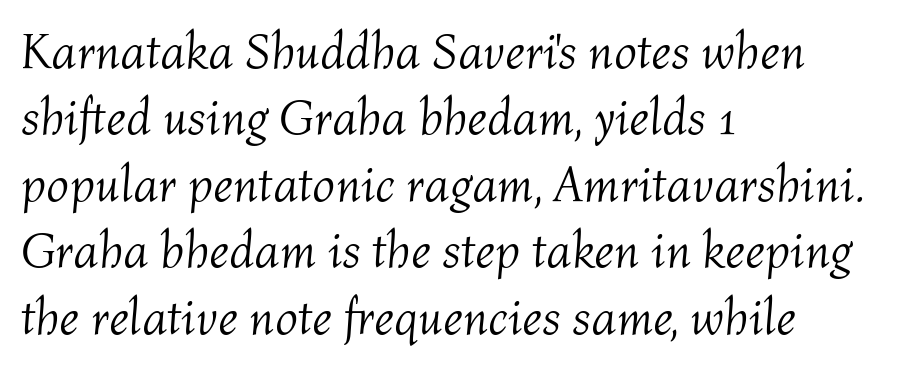
The horizontal fit of the characters is conventional and even. Beneath every word, the page is bare. The specimen reads as italic at a glance. The leading is moderate, giving the passage an even texture. Is this a fixed-width face? No — the glyphs have proportional, varying widths.
